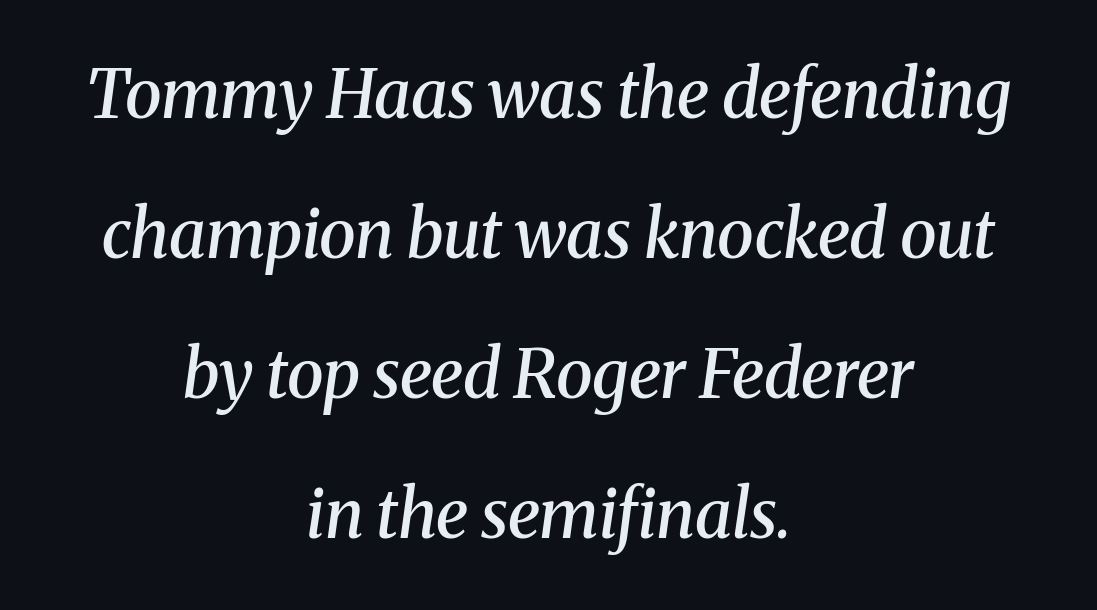
Looks like regular typesetting: each glyph gets only the width it needs. This block would shrink considerably if given ordinary leading; it's expanded now. Caption: multi-line text, centered on the measure. If you drew a line through each stem, it would be angled. The foot of each line stays bare and open.
